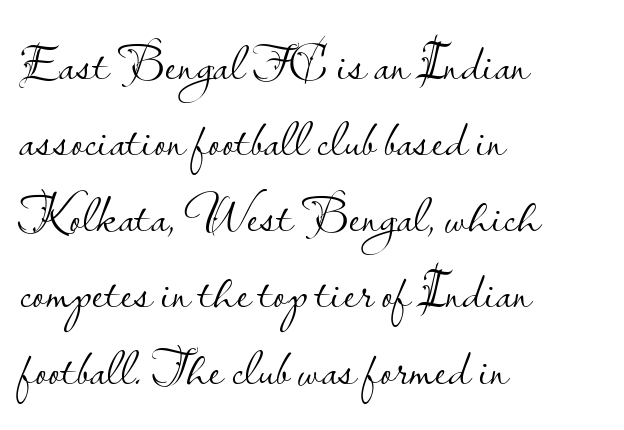
The image shows 54 px light sans-serif type; set left-aligned, normal line spacing (1.41x), normal letter spacing, not underlined; low stroke contrast and a small x-height.
